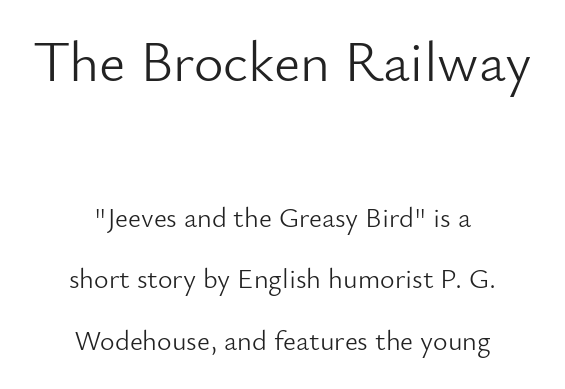
{"serif": "no", "italic": "no", "bold": "no", "weight": "light", "width": "normal", "stroke_contrast": "low", "x_height": "small", "monospaced": "no", "underline": "no", "align": "center", "line_spacing": "loose", "line_spacing_ratio": 2.21, "letter_spacing": "normal", "letter_spacing_em": 0.0, "larger_block": "first", "size_ratio": 2.04, "glyph_px": 57}
